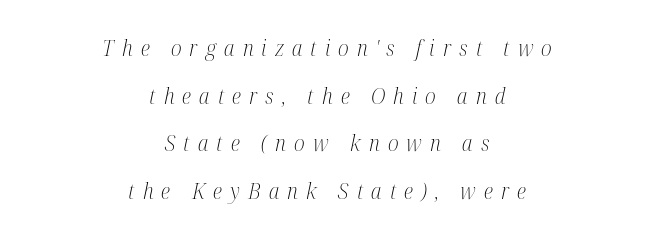
In terms of leading, this rendering errs on the spacious side. The rendering positions every line midway between the sides. Words appear elongated and porous because spacing is wide. In terms of posture, this sample is oblique.
